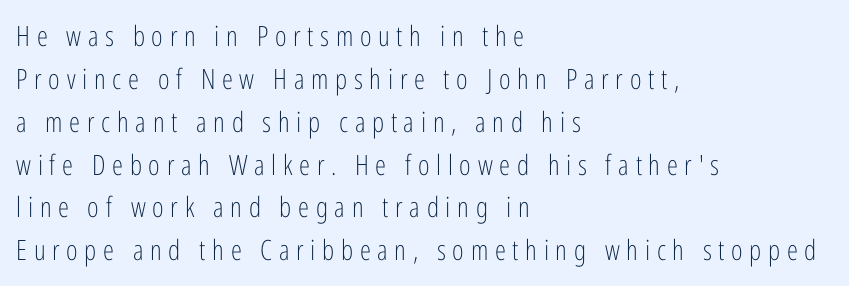
Q: Is the text bold? A: No.
Q: Is the text italic (slanted)? A: No, it is upright.
Q: Is the typeface a serif or a sans-serif typeface? A: Sans-serif.
Q: Is the text underlined? A: No.
Q: How is the paragraph aligned? A: Left-aligned.
Q: Is the spacing between letters normal or unusually wide? A: Unusually wide.
Q: Is the spacing between lines tight, normal or loose? A: Normal.
Q: Width (condensed, normal, or wide)? A: Condensed.
Q: Stroke contrast? A: Low.
Q: x-height? A: Medium.
Q: Monospaced? A: No.
